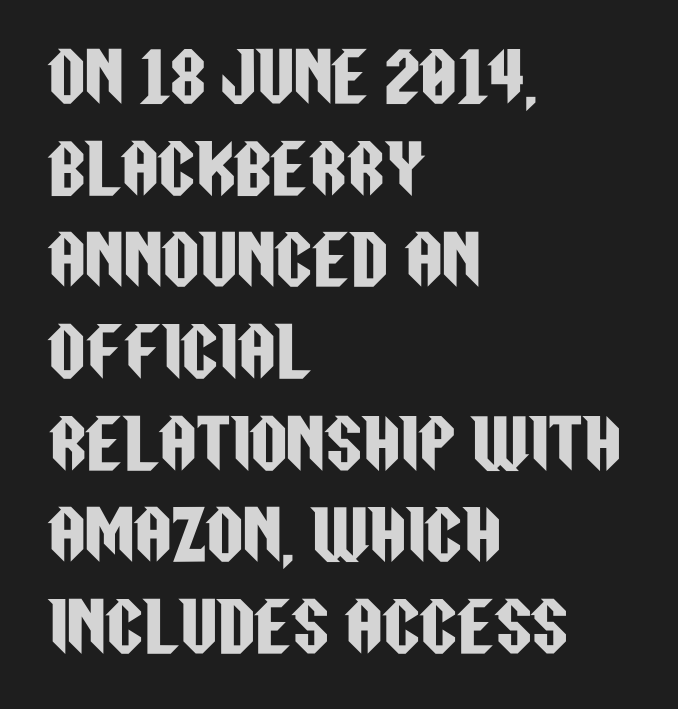
{"serif": "no", "italic": "no", "width": "condensed", "stroke_contrast": "low", "x_height": "large", "monospaced": "no", "underline": "no", "align": "left", "line_spacing": "normal", "line_spacing_ratio": 1.41, "letter_spacing": "normal", "letter_spacing_em": 0.0, "glyph_px": 65}
